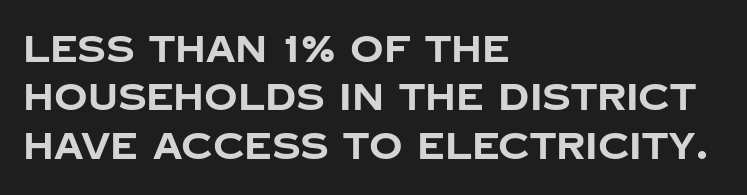
{"serif": "no", "italic": "no", "bold": "yes", "weight": "bold", "width": "normal", "stroke_contrast": "low", "x_height": "large", "monospaced": "no", "underline": "no", "align": "left", "line_spacing": "normal", "line_spacing_ratio": 1.31, "letter_spacing": "normal", "letter_spacing_em": 0.0, "glyph_px": 37}
